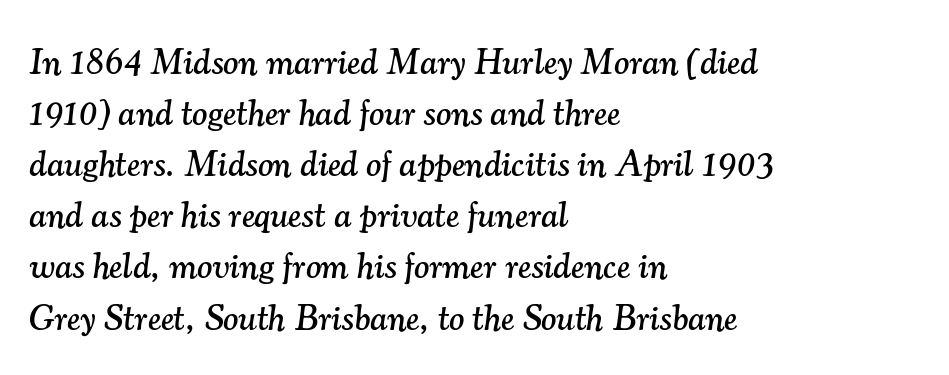
{"serif": "yes", "italic": "yes", "lean": "right", "slant_degrees": 7, "width": "normal", "stroke_contrast": "medium", "x_height": "small", "monospaced": "no", "underline": "no", "align": "left", "line_spacing": "normal", "line_spacing_ratio": 1.42, "letter_spacing": "normal", "letter_spacing_em": 0.0, "glyph_px": 36}
